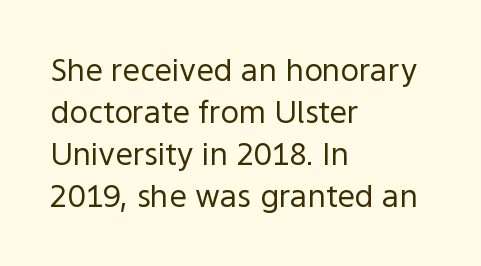
{"serif": "no", "italic": "no", "bold": "no", "weight": "regular", "width": "normal", "x_height": "medium", "monospaced": "no", "underline": "no", "align": "left", "line_spacing": "normal", "line_spacing_ratio": 1.36, "letter_spacing": "normal", "letter_spacing_em": 0.0, "glyph_px": 31}
